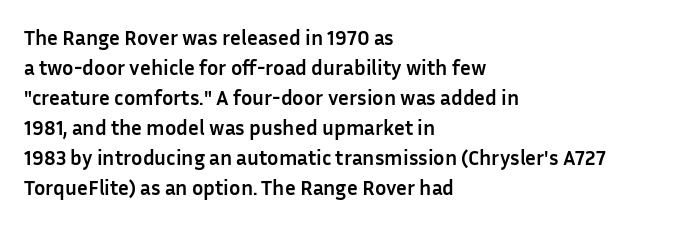
The font's upright variant was chosen for this text. These lines keep a tight, regular rhythm from letter to letter. Notice how thick the strokes are: this is what a full bold looks like. These lines sit exactly where default settings would place them.
